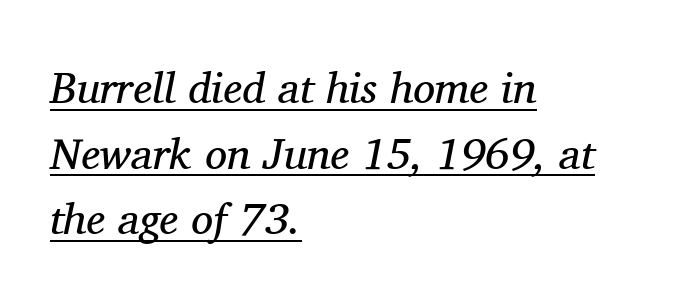
{"serif": "yes", "italic": "yes", "lean": "right", "slant_degrees": 11, "bold": "no", "weight": "regular", "width": "normal", "stroke_contrast": "medium", "x_height": "medium", "monospaced": "no", "underline": "yes", "align": "left", "line_spacing": "normal", "line_spacing_ratio": 1.49, "letter_spacing": "normal", "letter_spacing_em": 0.0, "glyph_px": 44}
